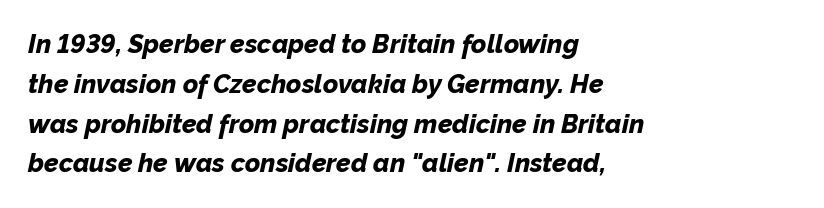
Q: Is the text bold? A: Yes.
Q: Is the text italic (slanted)? A: Yes, it leans right by about 12 degrees.
Q: Is the text underlined? A: No.
Q: How is the paragraph aligned? A: Left-aligned.
Q: Is the spacing between letters normal or unusually wide? A: Normal.
Q: Is the spacing between lines tight, normal or loose? A: Normal.
